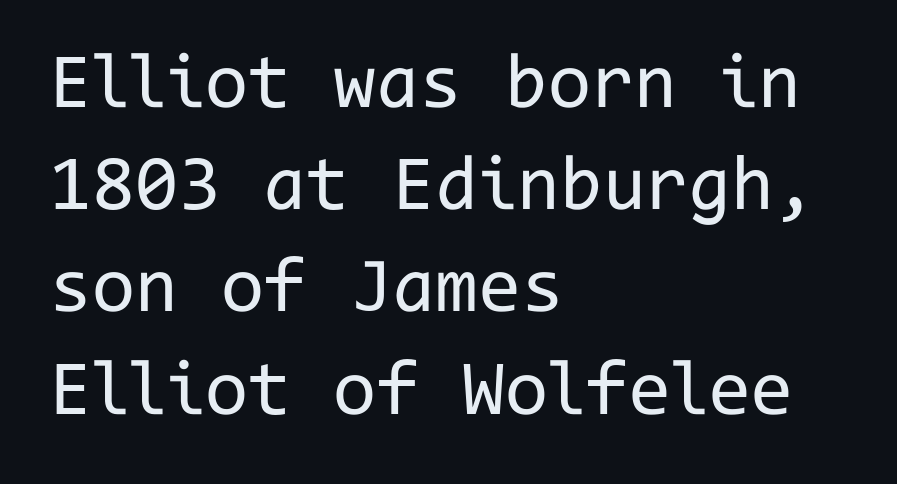
{"serif": "no", "italic": "no", "bold": "no", "weight": "regular", "width": "normal", "stroke_contrast": "low", "x_height": "medium", "monospaced": "yes", "underline": "no", "align": "left", "line_spacing": "normal", "line_spacing_ratio": 1.31, "letter_spacing": "normal", "letter_spacing_em": 0.0, "glyph_px": 78}
